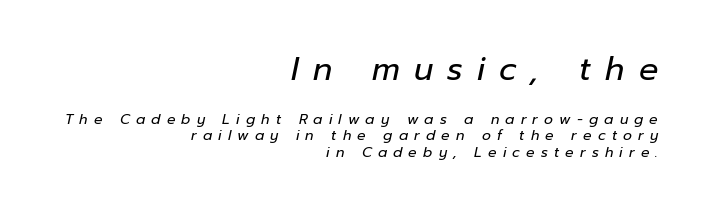
{"italic": "yes", "lean": "right", "slant_degrees": 12, "bold": "no", "weight": "regular", "width": "normal", "stroke_contrast": "low", "x_height": "medium", "monospaced": "no", "underline": "no", "align": "right", "line_spacing_ratio": 1.17, "letter_spacing": "wide", "letter_spacing_em": 0.44, "larger_block": "first", "size_ratio": 2.29, "glyph_px": 32}
